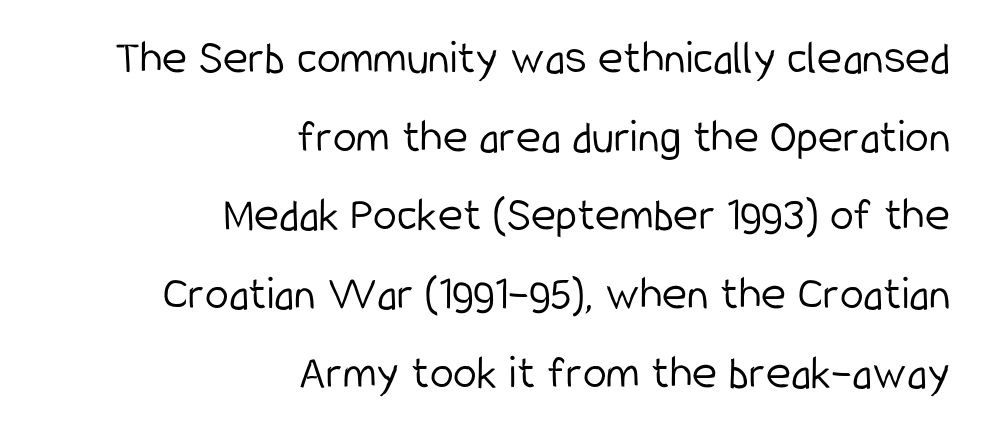
The image shows 48 px light, condensed sans-serif type, upright; set right-aligned, normal line spacing (1.64x), normal letter spacing, not underlined; low stroke contrast and a medium x-height.
